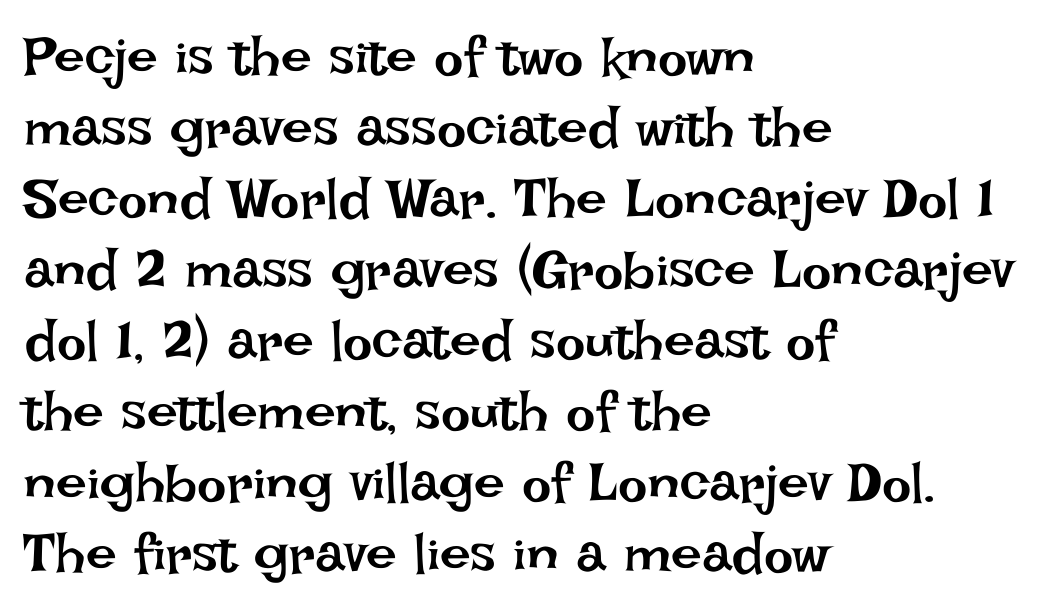
The image shows 55 px regular-weight type, upright; set left-aligned, normal line spacing (1.29x), normal letter spacing, not underlined; low stroke contrast and a large x-height.
